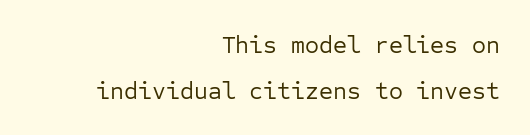
Q: Is the text bold? A: No.
Q: Is the text italic (slanted)? A: No, it is upright.
Q: Is the text underlined? A: No.
Q: How is the paragraph aligned? A: Right-aligned.
Q: Is the spacing between letters normal or unusually wide? A: Normal.
Q: Is the spacing between lines tight, normal or loose? A: Loose.
